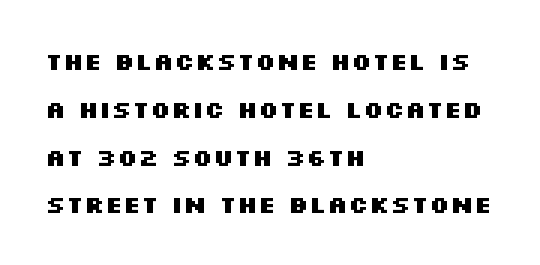
{"italic": "no", "bold": "yes", "underline": "no", "align": "left", "line_spacing": "loose", "line_spacing_ratio": 1.99, "letter_spacing": "normal", "letter_spacing_em": 0.0, "glyph_px": 24}
